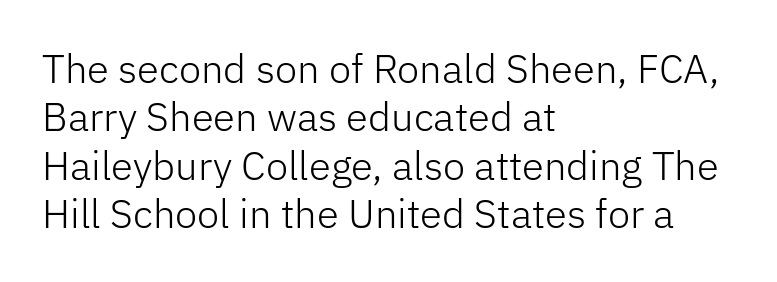
Q: Is the text bold? A: No.
Q: Is the text italic (slanted)? A: No, it is upright.
Q: Is the typeface a serif or a sans-serif typeface? A: Sans-serif.
Q: Is the text underlined? A: No.
Q: How is the paragraph aligned? A: Left-aligned.
Q: Is the spacing between letters normal or unusually wide? A: Normal.
Q: Width (condensed, normal, or wide)? A: Normal.
Q: Stroke contrast? A: Low.
Q: x-height? A: Medium.
Q: Monospaced? A: No.
